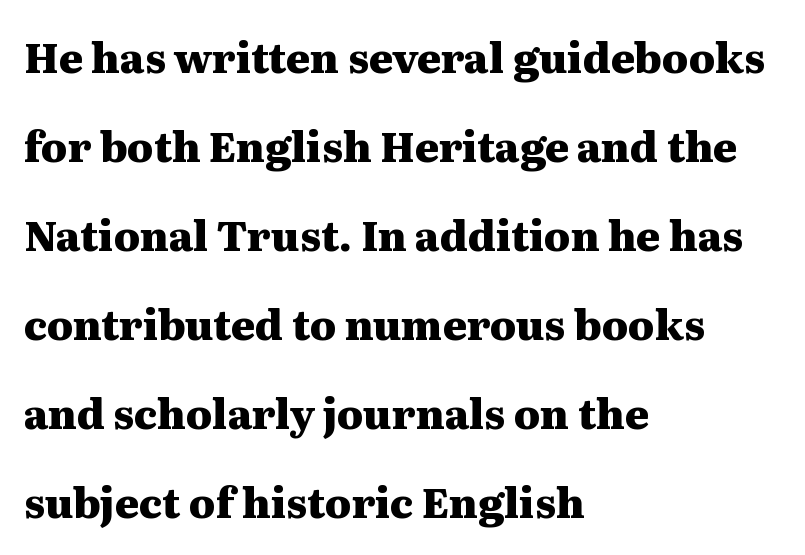
A student would call this left alignment; a typographer would say flush left, rag right. The face used here is proportionally spaced, like ordinary book or web type. Nothing unusual about the tracking: characters are spaced as the font intends. Font category for this specimen: serif.
